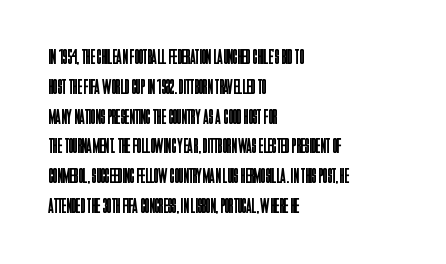
{"italic": "no", "bold": "no", "underline": "no", "align": "left", "line_spacing": "normal", "line_spacing_ratio": 1.42, "letter_spacing": "normal", "letter_spacing_em": 0.0, "glyph_px": 21}
